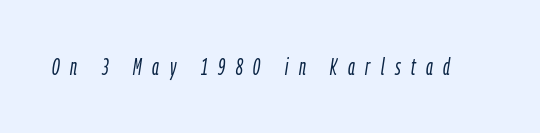
{"italic": "yes", "lean": "right", "slant_degrees": 9, "bold": "no", "underline": "no", "letter_spacing": "wide", "letter_spacing_em": 0.46, "glyph_px": 23}
